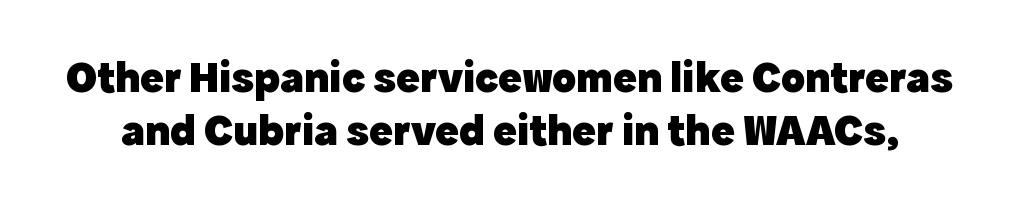
{"serif": "no", "italic": "no", "bold": "yes", "weight": "heavy", "width": "normal", "x_height": "medium", "monospaced": "no", "underline": "no", "line_spacing_ratio": 1.2, "letter_spacing": "normal", "letter_spacing_em": 0.0, "glyph_px": 44}
